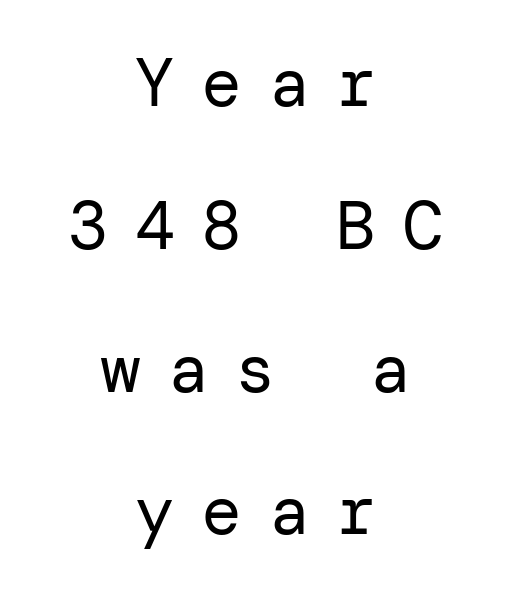
The image shows 68 px regular-weight sans-serif type, upright; set centered, loose line spacing (2.1x), unusually wide letter spacing (+0.39 em), not underlined; low stroke contrast and a medium x-height.
